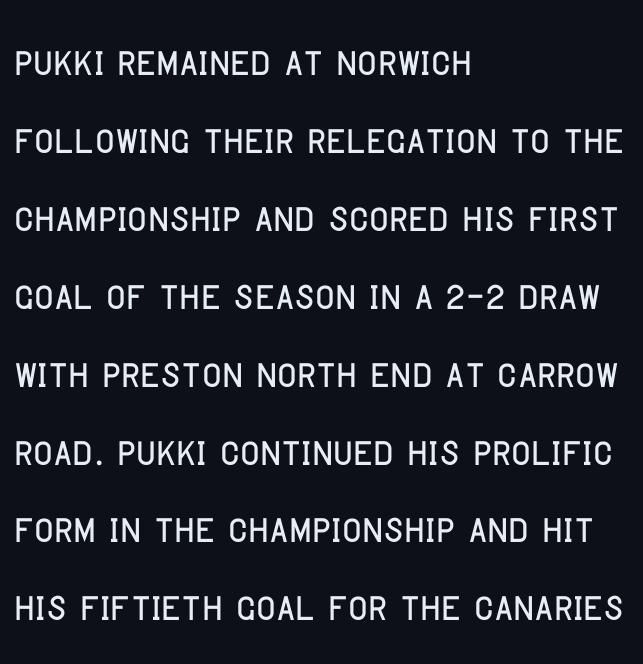
Varying glyph widths throughout — classic text-font behaviour. Horizontal bands of white between lines are of average thickness. The font family rendered here belongs to the sans-serif group. A roman cut, with each character standing at attention.
